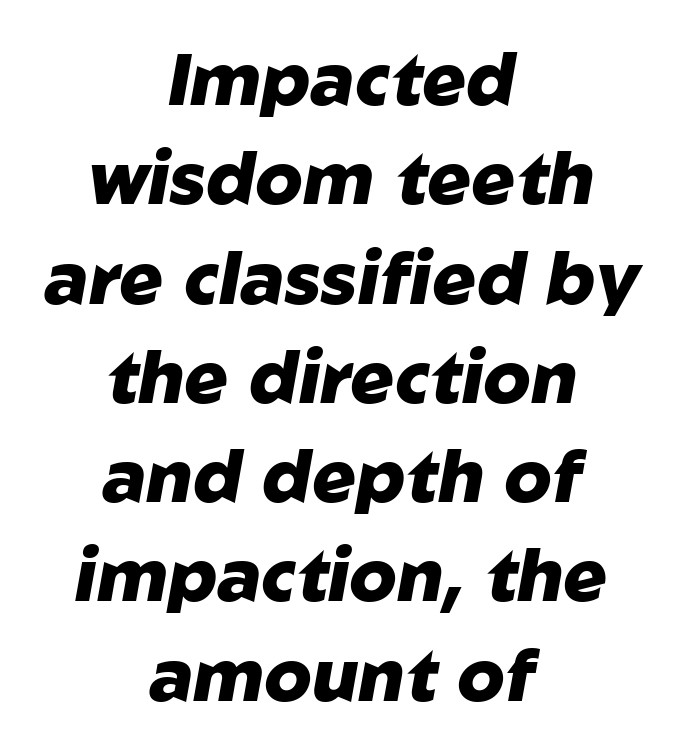
The image shows 73 px heavy type, italic (leaning right); set centered, normal line spacing (1.36x), normal letter spacing, not underlined; low stroke contrast and a medium x-height.
